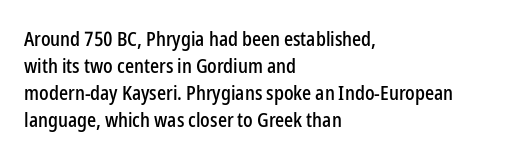
{"italic": "no", "underline": "no", "align": "left", "line_spacing": "normal", "line_spacing_ratio": 1.35, "letter_spacing": "normal", "letter_spacing_em": 0.0, "glyph_px": 20}
